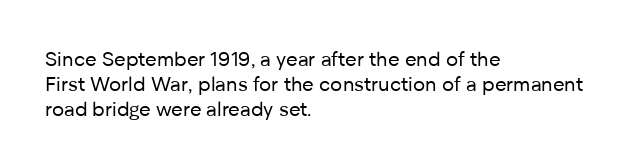
Each stroke keeps to a modest, everyday thickness or less. The type is set solid horizontally, with unmodified tracking. Italic: no, the glyphs are upright roman. In CSS terms this would be text-align: left.
